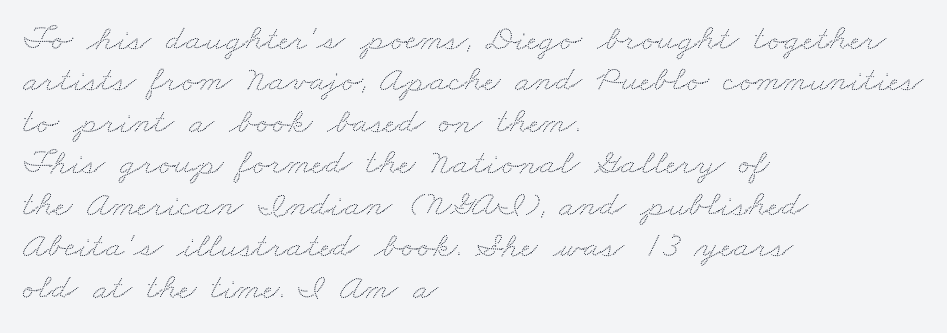
{"width": "wide", "stroke_contrast": "low", "x_height": "small", "monospaced": "no", "underline": "no", "align": "left", "line_spacing": "tight", "line_spacing_ratio": 1.12, "letter_spacing": "normal", "letter_spacing_em": 0.0, "glyph_px": 37}
